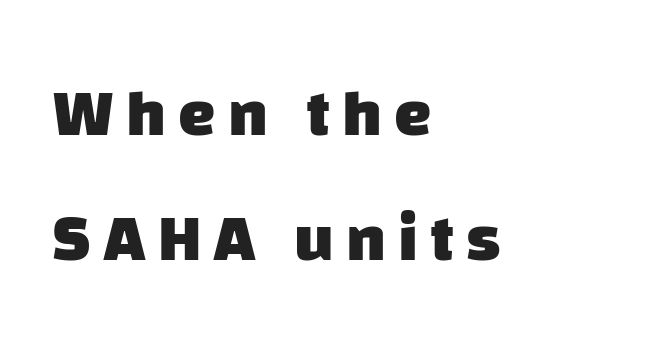
The image shows 67 px heavy sans-serif type; set left-aligned, line spacing 1.87x, not underlined; low stroke contrast and a large x-height.
